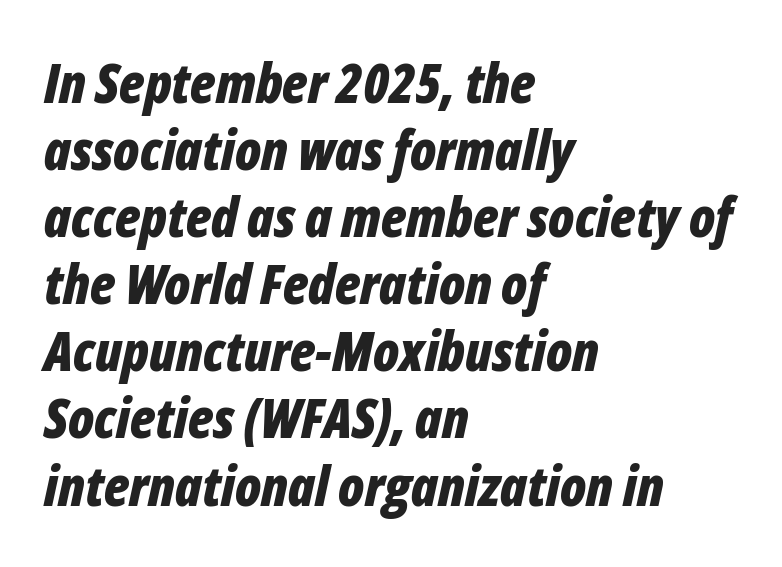
{"italic": "yes", "lean": "right", "slant_degrees": 12, "bold": "yes", "weight": "bold", "width": "condensed", "stroke_contrast": "low", "x_height": "medium", "monospaced": "no", "underline": "no", "align": "left", "line_spacing_ratio": 1.22, "letter_spacing": "normal", "letter_spacing_em": 0.0, "glyph_px": 55}
